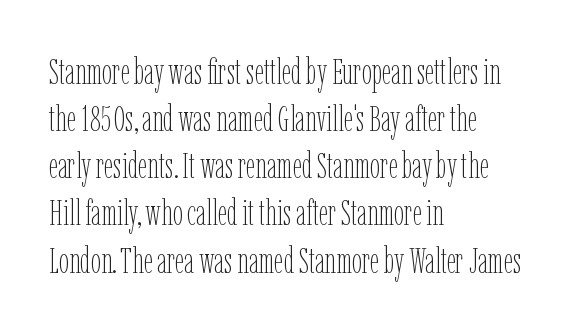
Q: Is the text bold? A: No.
Q: Is the text italic (slanted)? A: No, it is upright.
Q: Is the text underlined? A: No.
Q: How is the paragraph aligned? A: Left-aligned.
Q: Is the spacing between letters normal or unusually wide? A: Normal.
Q: Is the spacing between lines tight, normal or loose? A: Normal.
Q: Width (condensed, normal, or wide)? A: Condensed.
Q: Stroke contrast? A: Low.
Q: x-height? A: Medium.
Q: Monospaced? A: No.
